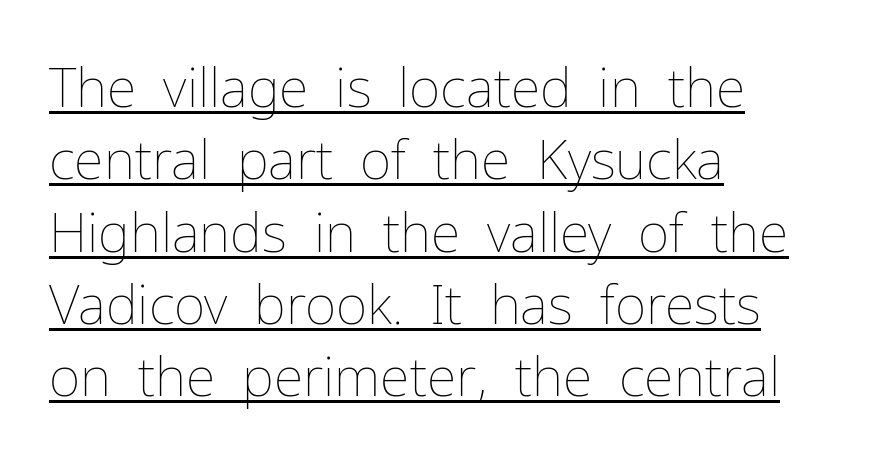
The letters advance in unequal steps, a hallmark of proportional type. Compared with a typical body face, this is equally light or lighter still. Line beginnings align vertically; line endings do not. Underlined type.
